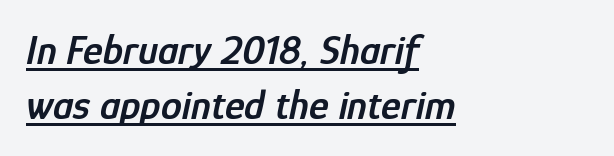
Q: Is the text bold? A: Semi-bold.
Q: Is the text italic (slanted)? A: Yes, it leans right by about 12 degrees.
Q: Is the text underlined? A: Yes.
Q: How is the paragraph aligned? A: Left-aligned.
Q: Is the spacing between letters normal or unusually wide? A: Normal.
Q: Is the spacing between lines tight, normal or loose? A: Normal.
Q: Width (condensed, normal, or wide)? A: Condensed.
Q: Stroke contrast? A: Low.
Q: x-height? A: Medium.
Q: Monospaced? A: No.
